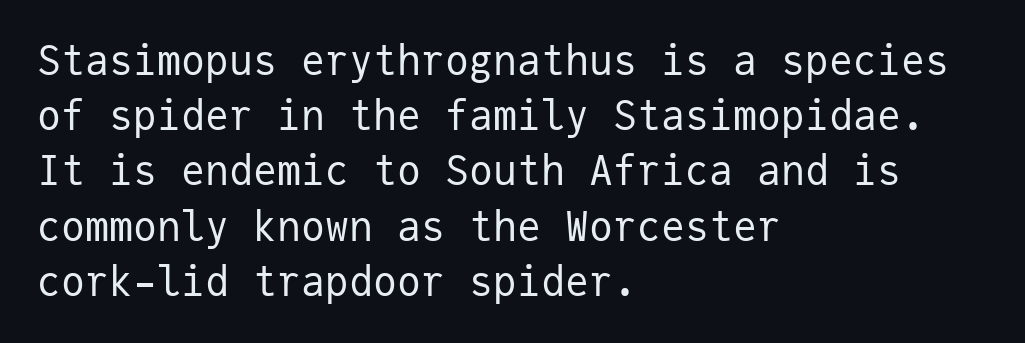
Q: Is the text bold? A: No.
Q: Is the text italic (slanted)? A: No, it is upright.
Q: Is the typeface a serif or a sans-serif typeface? A: Sans-serif.
Q: Is the text underlined? A: No.
Q: How is the paragraph aligned? A: Left-aligned.
Q: Is the spacing between letters normal or unusually wide? A: Normal.
Q: Is the spacing between lines tight, normal or loose? A: Normal.
Q: Width (condensed, normal, or wide)? A: Normal.
Q: Stroke contrast? A: Low.
Q: x-height? A: Medium.
Q: Monospaced? A: Yes.
